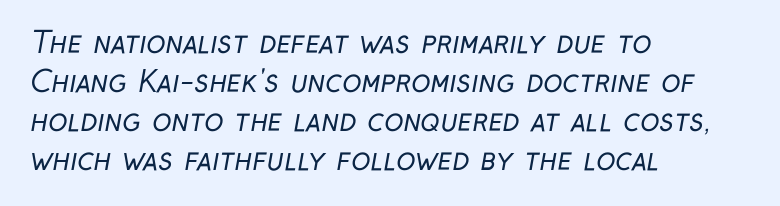
{"serif": "no", "bold": "no", "weight": "regular", "width": "condensed", "stroke_contrast": "low", "x_height": "medium", "monospaced": "no", "underline": "no", "align": "left", "line_spacing": "normal", "line_spacing_ratio": 1.35, "letter_spacing": "normal", "letter_spacing_em": 0.0, "glyph_px": 29}
